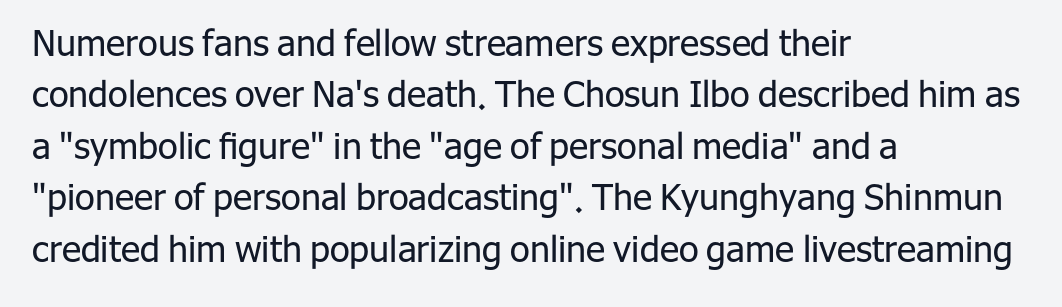
Q: Is the text bold? A: No.
Q: Is the text italic (slanted)? A: No, it is upright.
Q: Is the typeface a serif or a sans-serif typeface? A: Sans-serif.
Q: Is the text underlined? A: No.
Q: How is the paragraph aligned? A: Left-aligned.
Q: Is the spacing between letters normal or unusually wide? A: Normal.
Q: Is the spacing between lines tight, normal or loose? A: Normal.
Q: Width (condensed, normal, or wide)? A: Normal.
Q: Stroke contrast? A: Low.
Q: x-height? A: Medium.
Q: Monospaced? A: No.
